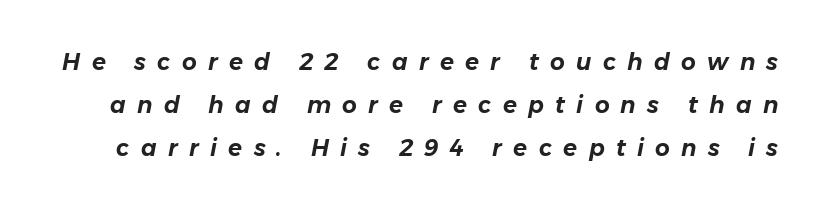
Q: Is the text italic (slanted)? A: Yes, it leans right by about 11 degrees.
Q: Is the text underlined? A: No.
Q: Is the spacing between letters normal or unusually wide? A: Unusually wide.
